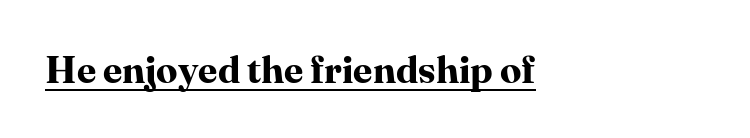
The rendering anchors every line to the left-hand side. This sample uses a serif face. Notice how thick the strokes are: this is what a full bold looks like. The letters stand upright; this is a roman face. Spacing verdict: proportional, widths tailored to each character.
